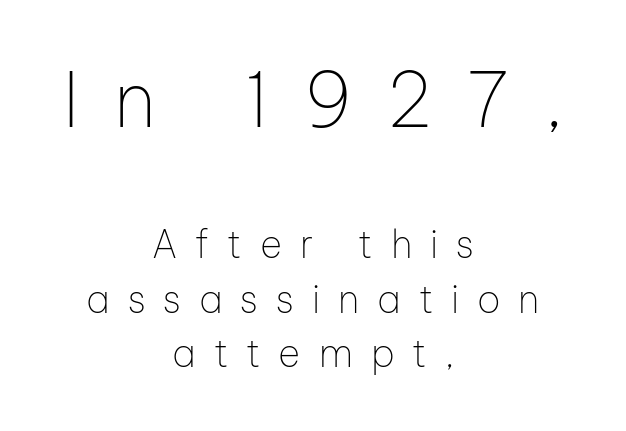
{"serif": "no", "italic": "no", "bold": "no", "weight": "thin", "width": "normal", "stroke_contrast": "low", "x_height": "medium", "monospaced": "no", "underline": "no", "align": "center", "line_spacing": "normal", "line_spacing_ratio": 1.44, "letter_spacing": "wide", "letter_spacing_em": 0.47, "larger_block": "first", "size_ratio": 1.97, "glyph_px": 75}
